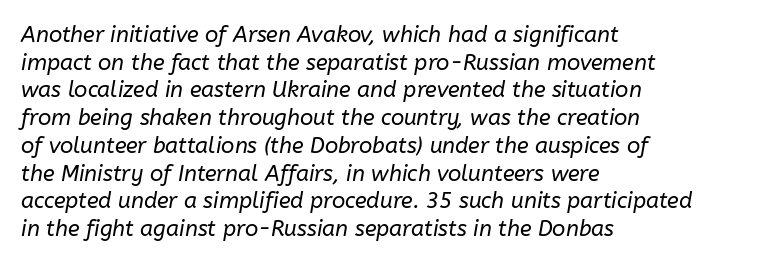
Descenders are the only things crossing below the line. Every row of glyphs begins at an identical x-position on the left. The letterforms sit at book weight or below. The tracking reads as untouched default to a designer's eye. In terms of leading, this rendering sits right in the middle.
